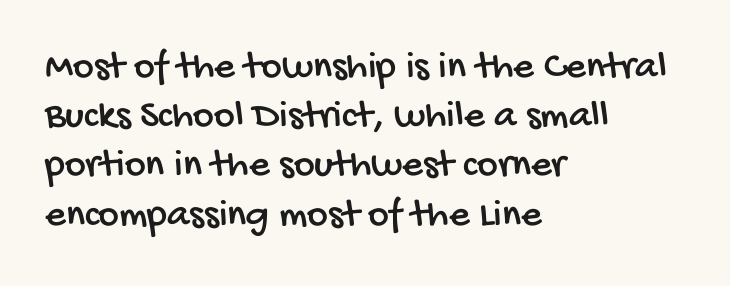
The image shows 40 px condensed sans-serif type; set left-aligned, line spacing 1.23x, normal letter spacing, not underlined; low stroke contrast and a large x-height.
